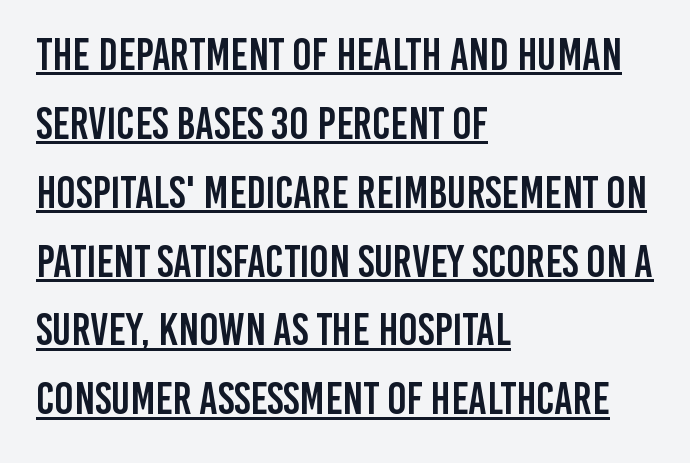
Q: Is the text italic (slanted)? A: No, it is upright.
Q: Is the typeface a serif or a sans-serif typeface? A: Sans-serif.
Q: Is the text underlined? A: Yes.
Q: How is the paragraph aligned? A: Left-aligned.
Q: Is the spacing between letters normal or unusually wide? A: Normal.
Q: Is the spacing between lines tight, normal or loose? A: Normal.
Q: Width (condensed, normal, or wide)? A: Condensed.
Q: Stroke contrast? A: Low.
Q: x-height? A: Large.
Q: Monospaced? A: No.
